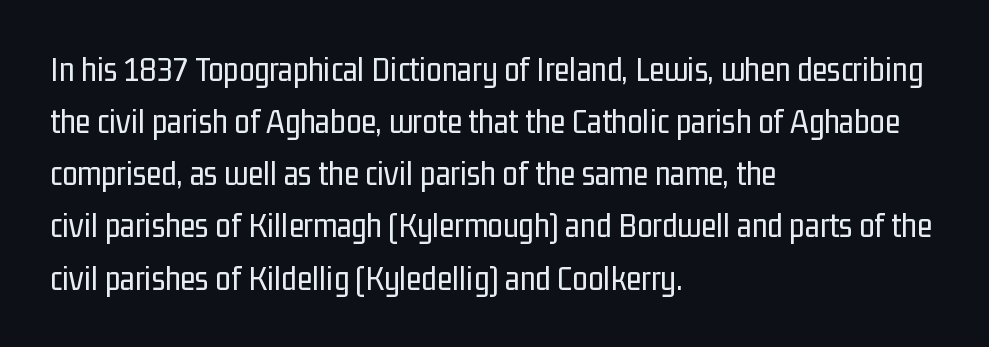
Italic: no, the glyphs are upright roman. In terms of leading, this rendering sits right in the middle. Nothing heavy about these letters — not bold at all. Any mark beneath the type? The region is blank.
